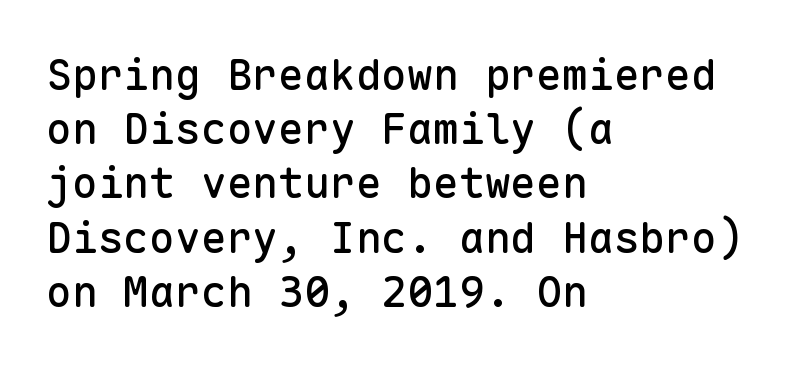
The image shows 43 px sans-serif type, upright, monospaced; set left-aligned, normal line spacing (1.26x), normal letter spacing, not underlined; low stroke contrast and a medium x-height.
